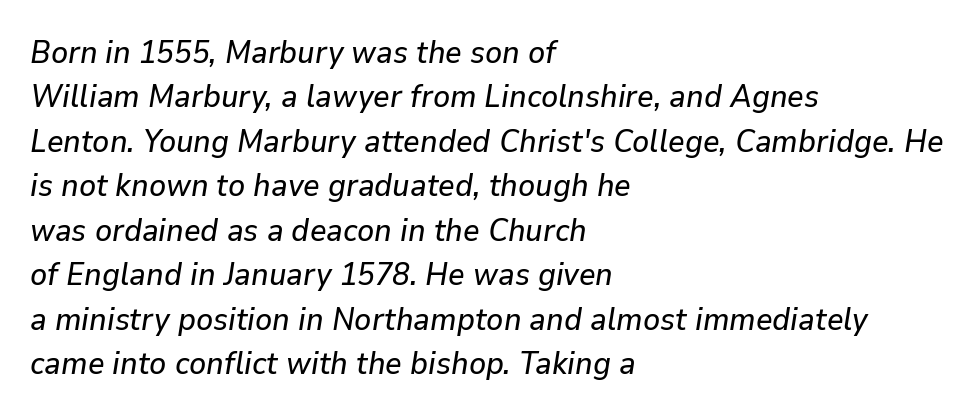
Q: Is the text italic (slanted)? A: Yes, it leans right by about 9 degrees.
Q: Is the text underlined? A: No.
Q: How is the paragraph aligned? A: Left-aligned.
Q: Is the spacing between letters normal or unusually wide? A: Normal.
Q: Is the spacing between lines tight, normal or loose? A: Normal.
Q: Width (condensed, normal, or wide)? A: Normal.
Q: Stroke contrast? A: Low.
Q: x-height? A: Medium.
Q: Monospaced? A: No.
